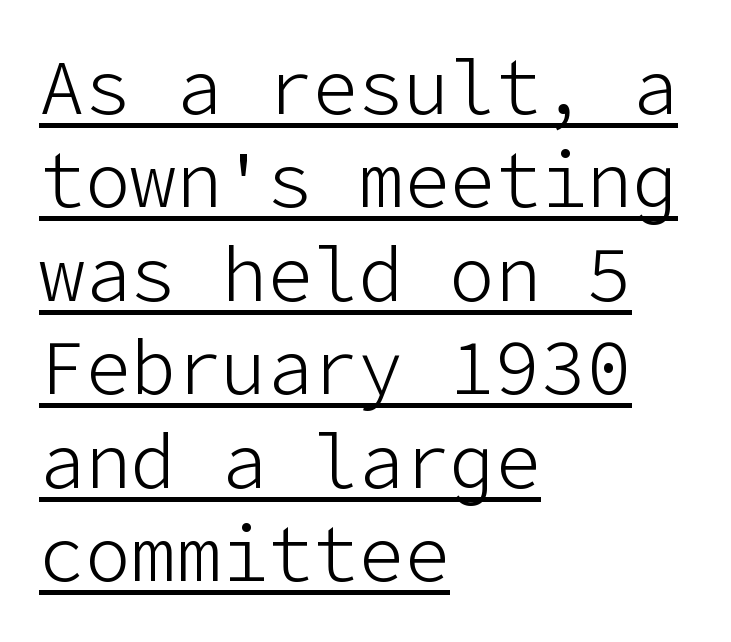
Emphasis is given by a line drawn under the lettering. Tracking value appears to be zero — textbook default spacing. The rag falls on the right side of this text block. The letterforms sit at book weight or below. Characters remain perfectly vertical along every line. Are there feet on the stems? There aren't — it's a sans.
